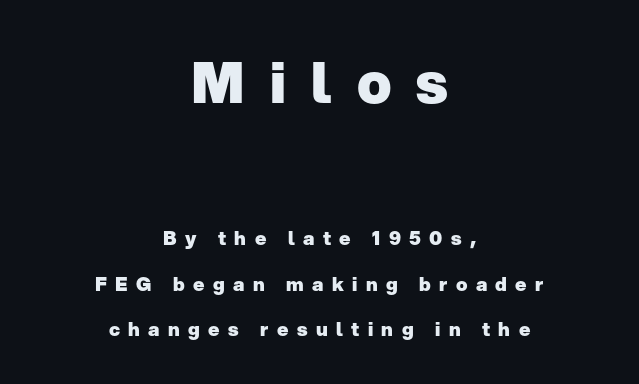
{"serif": "no", "italic": "no", "bold": "yes", "weight": "heavy", "width": "normal", "stroke_contrast": "low", "x_height": "medium", "monospaced": "no", "underline": "no", "align": "center", "line_spacing": "loose", "line_spacing_ratio": 2.42, "letter_spacing": "wide", "letter_spacing_em": 0.44, "larger_block": "first", "size_ratio": 3.0, "glyph_px": 57}
